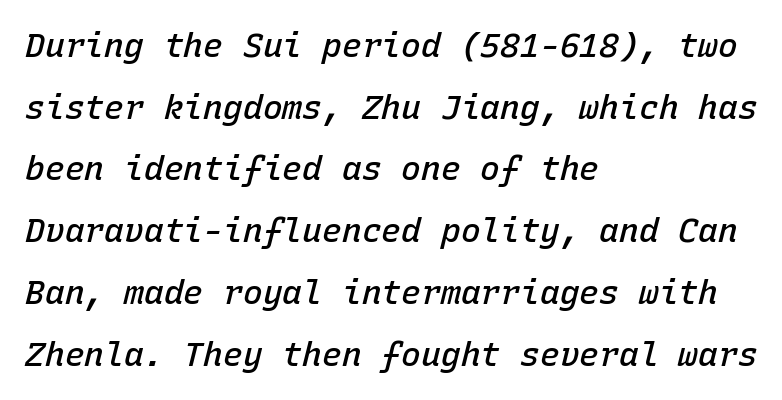
Q: Is the text bold? A: Semi-bold.
Q: Is the text italic (slanted)? A: Yes, it leans right by about 15 degrees.
Q: Is the text underlined? A: No.
Q: How is the paragraph aligned? A: Left-aligned.
Q: Is the spacing between letters normal or unusually wide? A: Normal.
Q: Width (condensed, normal, or wide)? A: Normal.
Q: Stroke contrast? A: Low.
Q: x-height? A: Medium.
Q: Monospaced? A: Yes.
